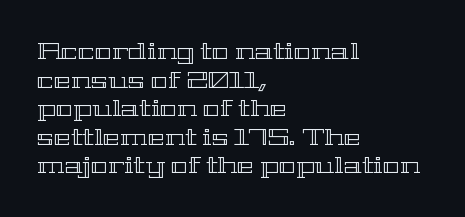
Each line starts at the same left margin while the right side varies. This sample uses plain, unmodified letter spacing. Only glyphs here, with clear space below each row. The letters stand upright; this is a roman face.
